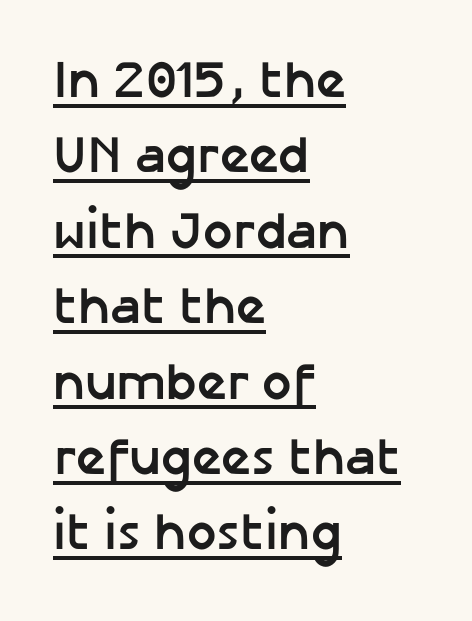
{"serif": "no", "italic": "no", "bold": "yes", "weight": "semibold", "width": "normal", "stroke_contrast": "low", "x_height": "medium", "monospaced": "no", "underline": "yes", "align": "left", "line_spacing": "normal", "line_spacing_ratio": 1.45, "letter_spacing": "normal", "letter_spacing_em": 0.0, "glyph_px": 52}
